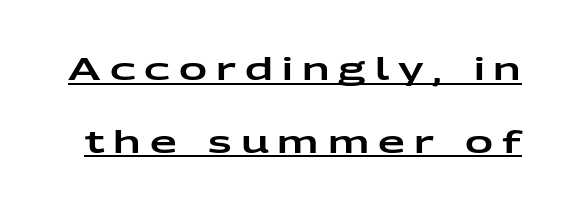
{"serif": "no", "italic": "no", "width": "wide", "stroke_contrast": "low", "x_height": "medium", "monospaced": "no", "underline": "yes", "line_spacing": "loose", "line_spacing_ratio": 2.34, "letter_spacing": "wide", "letter_spacing_em": 0.29, "glyph_px": 31}
